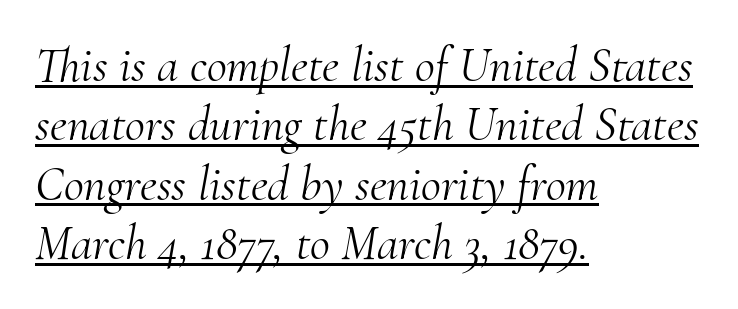
Q: Is the text bold? A: No.
Q: Is the text italic (slanted)? A: Yes, it leans right by about 10 degrees.
Q: Is the typeface a serif or a sans-serif typeface? A: Serif.
Q: Is the text underlined? A: Yes.
Q: How is the paragraph aligned? A: Left-aligned.
Q: Is the spacing between letters normal or unusually wide? A: Normal.
Q: Width (condensed, normal, or wide)? A: Normal.
Q: Stroke contrast? A: Medium.
Q: x-height? A: Small.
Q: Monospaced? A: No.
